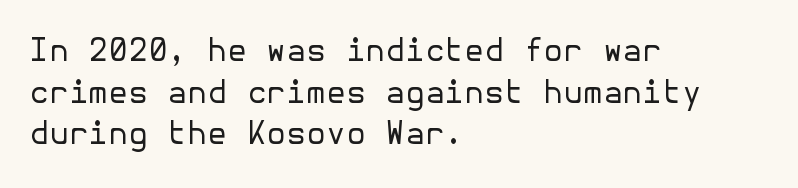
{"serif": "no", "italic": "no", "bold": "no", "weight": "regular", "width": "normal", "stroke_contrast": "low", "x_height": "medium", "underline": "no", "align": "left", "line_spacing": "normal", "line_spacing_ratio": 1.3, "letter_spacing": "normal", "letter_spacing_em": 0.0, "glyph_px": 32}
